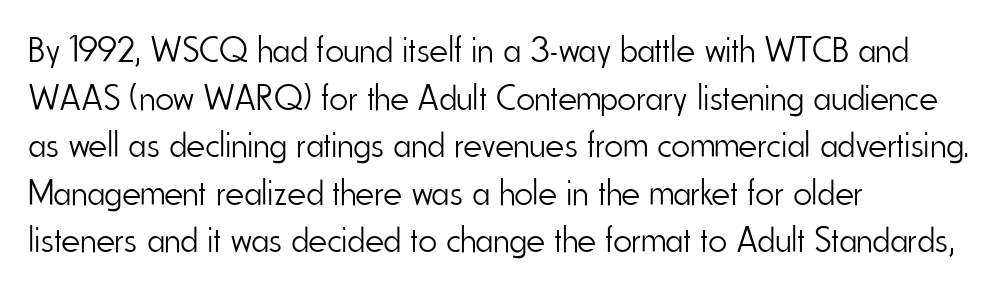
The image shows 36 px light, condensed sans-serif type, upright; set left-aligned, normal line spacing (1.32x), normal letter spacing, not underlined; low stroke contrast and a small x-height.
